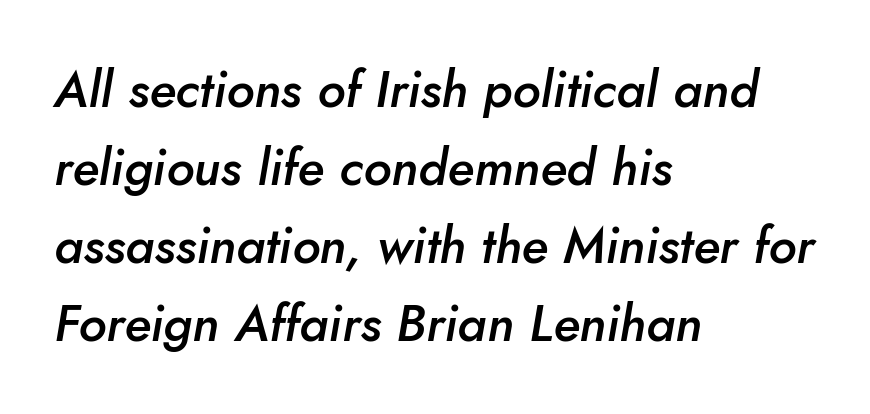
Q: Is the text bold? A: Semi-bold.
Q: Is the text italic (slanted)? A: Yes, it leans right by about 10 degrees.
Q: Is the text underlined? A: No.
Q: How is the paragraph aligned? A: Left-aligned.
Q: Is the spacing between letters normal or unusually wide? A: Normal.
Q: Is the spacing between lines tight, normal or loose? A: Normal.
Q: Width (condensed, normal, or wide)? A: Normal.
Q: Stroke contrast? A: Low.
Q: x-height? A: Small.
Q: Monospaced? A: No.
